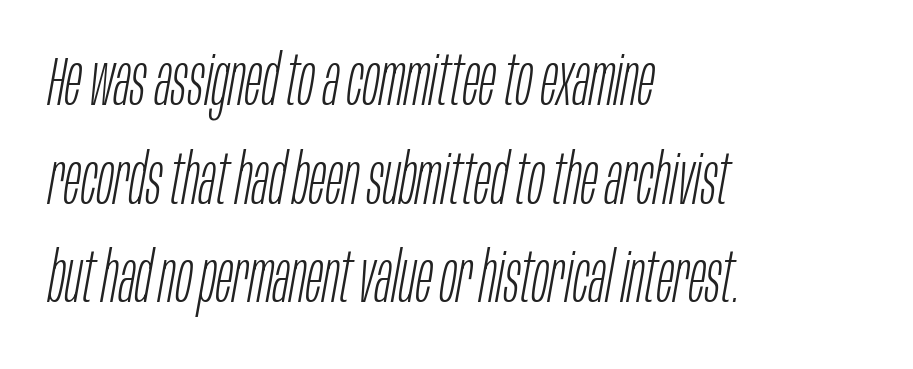
{"italic": "yes", "lean": "right", "slant_degrees": 10, "bold": "no", "weight": "light", "width": "condensed", "stroke_contrast": "low", "x_height": "large", "monospaced": "no", "underline": "no", "align": "left", "line_spacing": "normal", "line_spacing_ratio": 1.41, "letter_spacing": "normal", "letter_spacing_em": 0.0, "glyph_px": 70}
